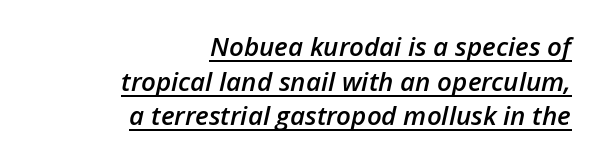
Evenly set lines give the paragraph a standard silhouette. What weight is shown? A semibold, between regular and bold. Standard letterfit; no display-style spreading of the glyphs. The axis of the letterforms is tilted away from vertical.
